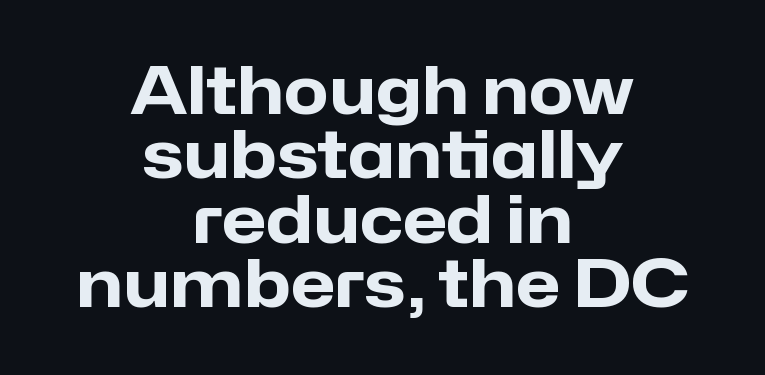
The image shows 65 px heavy sans-serif type, upright; set centered, tight line spacing (0.99x), normal letter spacing, not underlined; low stroke contrast and a medium x-height.
